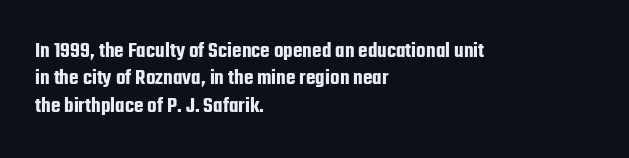
Letter spacing: default. Words float on clear page, feet unadorned. Every stem runs plumb, perpendicular to the baseline. Is there much room between lines? A standard amount, neither cramped nor airy. Reading down the block, your eye returns to a fixed left position each line.
